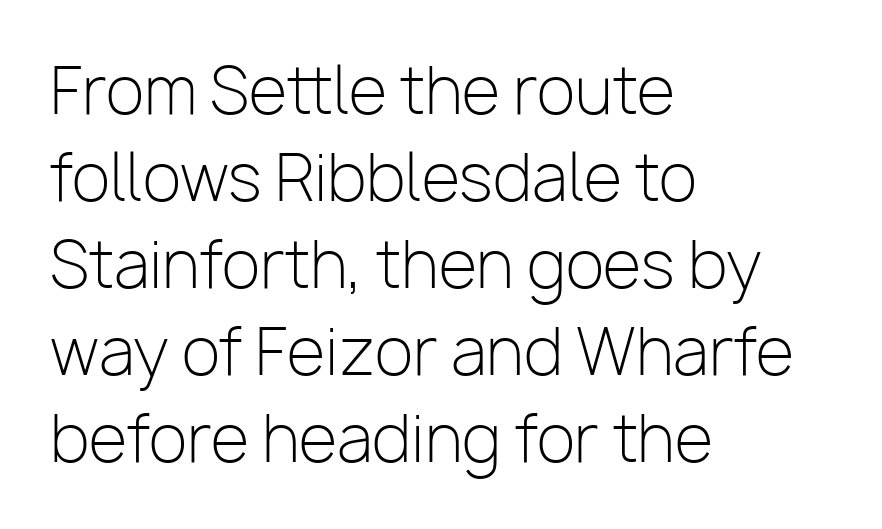
The image shows 63 px light sans-serif type, upright; set left-aligned, normal line spacing (1.38x), normal letter spacing, not underlined; low stroke contrast and a medium x-height.
